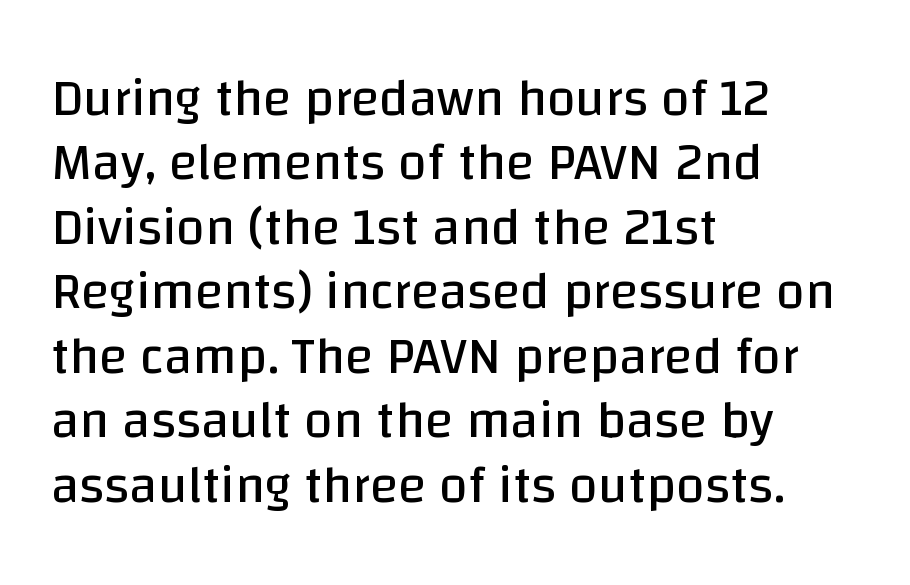
Q: Is the text bold? A: No.
Q: Is the text italic (slanted)? A: No, it is upright.
Q: Is the typeface a serif or a sans-serif typeface? A: Sans-serif.
Q: Is the text underlined? A: No.
Q: How is the paragraph aligned? A: Left-aligned.
Q: Is the spacing between letters normal or unusually wide? A: Normal.
Q: Width (condensed, normal, or wide)? A: Normal.
Q: Stroke contrast? A: Low.
Q: x-height? A: Large.
Q: Monospaced? A: No.
